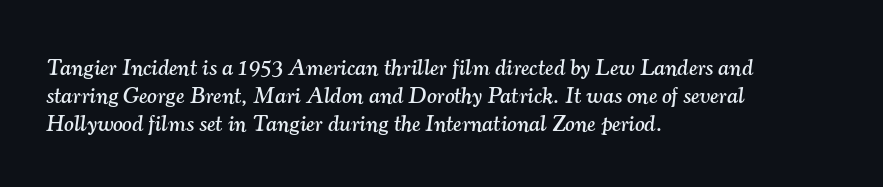
{"italic": "yes", "lean": "right", "slant_degrees": 7, "underline": "no", "align": "left", "line_spacing_ratio": 1.21, "letter_spacing": "normal", "letter_spacing_em": 0.0, "glyph_px": 23}
